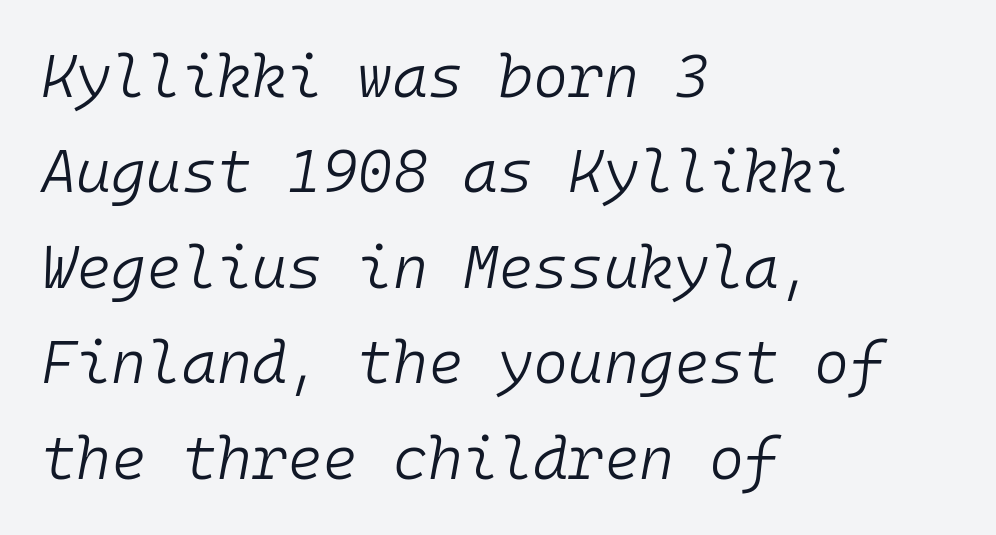
The image shows 60 px light type, italic (leaning right), monospaced; set left-aligned, normal line spacing (1.59x), normal letter spacing, not underlined; low stroke contrast and a medium x-height.
